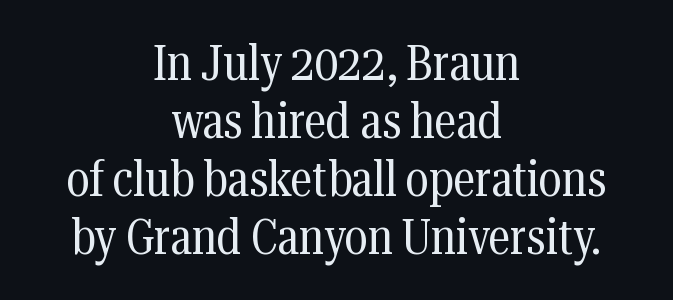
Looks like regular typesetting: each glyph gets only the width it needs. Is this a heavy cut? Hardly; it is regular or lighter. Old-style or modern, the face here clearly has serifs. These lines stack symmetrically, like a column narrowing and widening about its center. The gaps between neighbouring characters are ordinary and unremarkable. A clean baseline with only descenders dipping below it.
